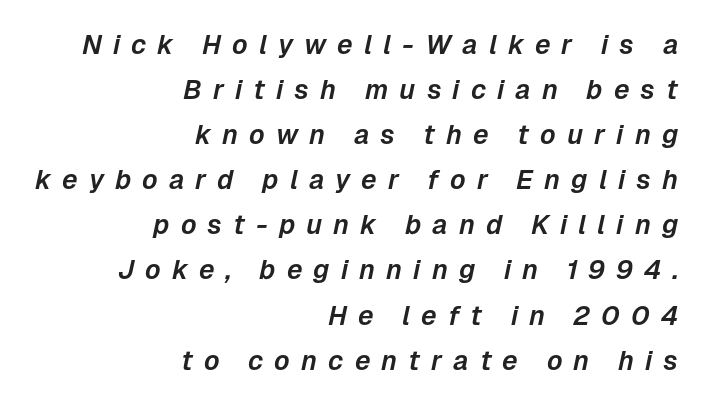
Q: Is the text italic (slanted)? A: Yes, it leans right by about 12 degrees.
Q: Is the text underlined? A: No.
Q: How is the paragraph aligned? A: Right-aligned.
Q: Is the spacing between letters normal or unusually wide? A: Unusually wide.
Q: Is the spacing between lines tight, normal or loose? A: Normal.
